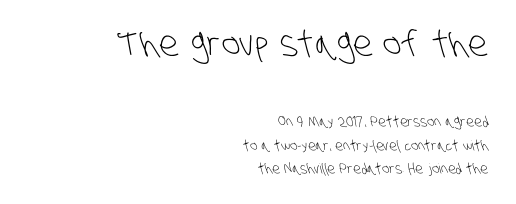
{"serif": "no", "bold": "no", "weight": "light", "width": "condensed", "stroke_contrast": "low", "x_height": "large", "monospaced": "no", "underline": "no", "align": "right", "line_spacing": "normal", "line_spacing_ratio": 1.69, "letter_spacing": "normal", "letter_spacing_em": 0.0, "larger_block": "first", "size_ratio": 2.5, "glyph_px": 35}
